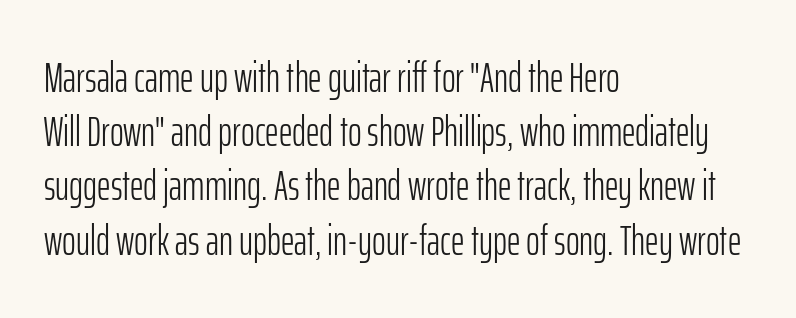
Q: Is the text bold? A: No.
Q: Is the text italic (slanted)? A: No, it is upright.
Q: Is the typeface a serif or a sans-serif typeface? A: Sans-serif.
Q: Is the text underlined? A: No.
Q: How is the paragraph aligned? A: Left-aligned.
Q: Is the spacing between letters normal or unusually wide? A: Normal.
Q: Is the spacing between lines tight, normal or loose? A: Normal.
Q: Width (condensed, normal, or wide)? A: Condensed.
Q: Stroke contrast? A: Low.
Q: x-height? A: Medium.
Q: Monospaced? A: No.
